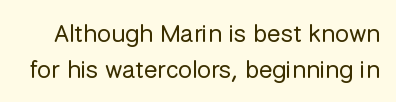
{"italic": "no", "bold": "no", "underline": "no", "line_spacing": "normal", "line_spacing_ratio": 1.43, "letter_spacing": "normal", "letter_spacing_em": 0.0, "glyph_px": 25}
